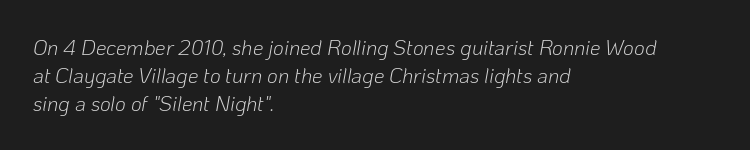
{"italic": "yes", "lean": "right", "slant_degrees": 10, "bold": "no", "underline": "no", "align": "left", "line_spacing": "normal", "line_spacing_ratio": 1.33, "letter_spacing": "normal", "letter_spacing_em": 0.0, "glyph_px": 21}
